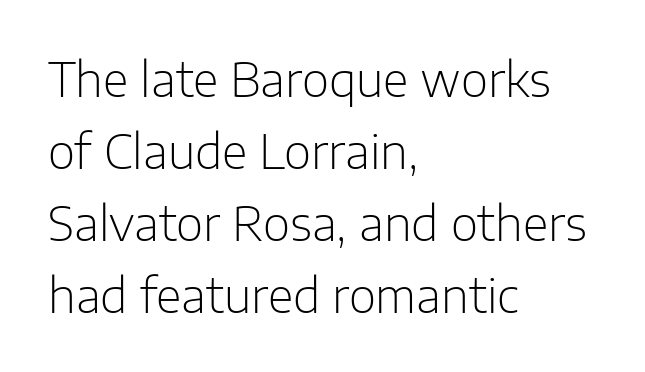
{"serif": "no", "italic": "no", "bold": "no", "weight": "light", "width": "normal", "stroke_contrast": "low", "x_height": "medium", "monospaced": "no", "underline": "no", "align": "left", "line_spacing": "normal", "line_spacing_ratio": 1.53, "letter_spacing": "normal", "letter_spacing_em": 0.0, "glyph_px": 47}
